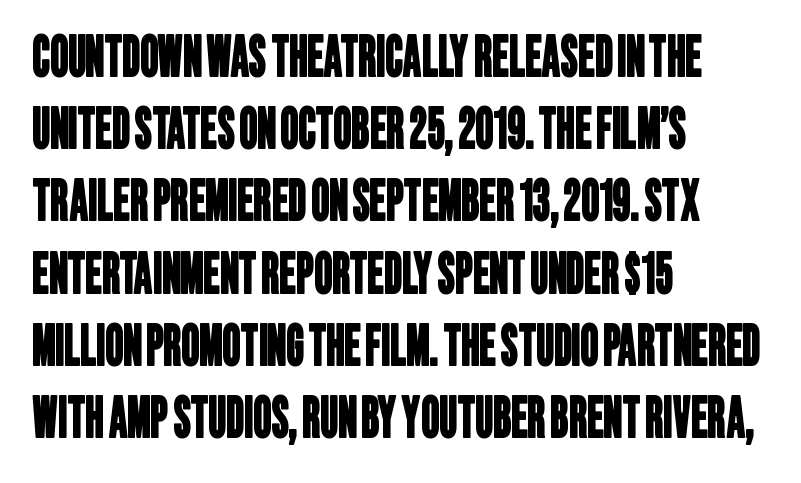
The image shows 56 px condensed sans-serif type; set left-aligned, normal line spacing (1.29x), normal letter spacing, not underlined; low stroke contrast and a large x-height.
